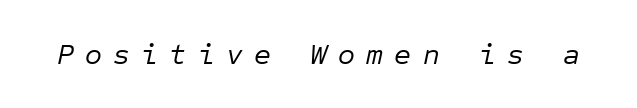
{"italic": "yes", "lean": "right", "slant_degrees": 12, "bold": "no", "weight": "regular", "width": "normal", "stroke_contrast": "low", "x_height": "medium", "monospaced": "yes", "underline": "no", "letter_spacing": "wide", "letter_spacing_em": 0.39, "glyph_px": 29}
